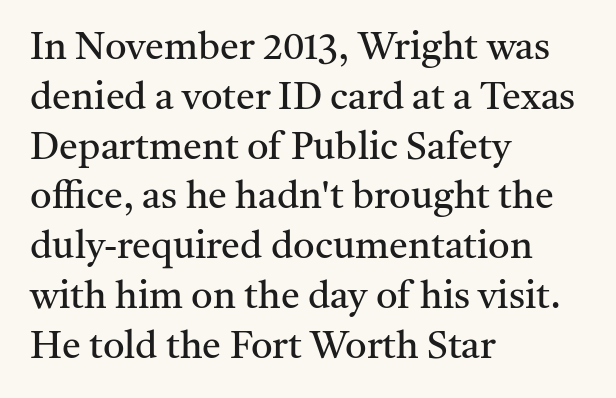
The image shows 38 px regular-weight serif type, upright; set left-aligned, normal line spacing (1.31x), normal letter spacing, not underlined; medium stroke contrast and a medium x-height.
